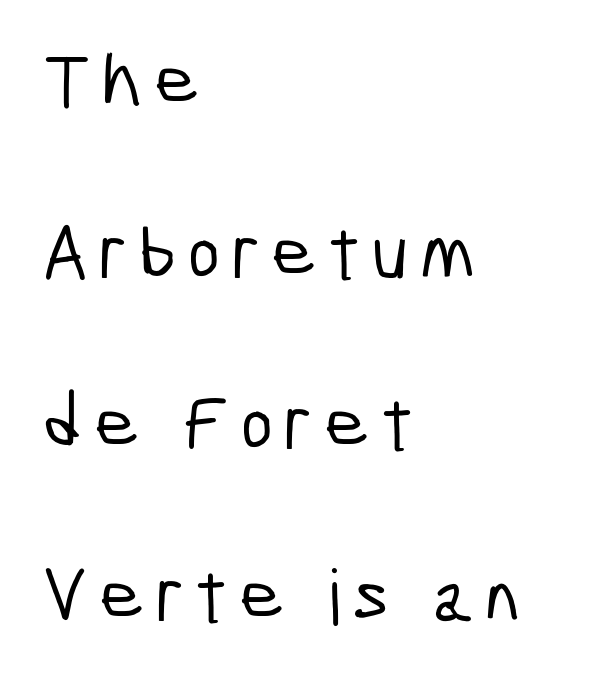
The image shows 77 px condensed sans-serif type; set left-aligned, loose line spacing (2.23x), not underlined; low stroke contrast and a medium x-height.
